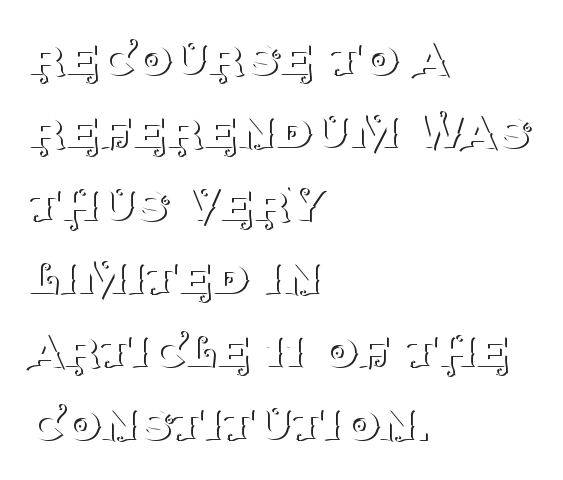
Q: Is the text bold? A: No.
Q: Is the text italic (slanted)? A: No, it is upright.
Q: Is the typeface a serif or a sans-serif typeface? A: Serif.
Q: Is the text underlined? A: No.
Q: How is the paragraph aligned? A: Left-aligned.
Q: Is the spacing between letters normal or unusually wide? A: Normal.
Q: Is the spacing between lines tight, normal or loose? A: Normal.
Q: Width (condensed, normal, or wide)? A: Normal.
Q: Stroke contrast? A: Medium.
Q: x-height? A: Large.
Q: Monospaced? A: No.
